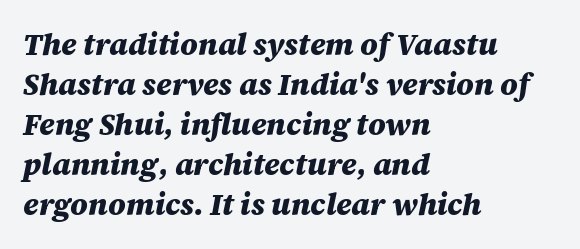
The image shows 30 px heavy type, italic (leaning right); set left-aligned, normal line spacing (1.33x), normal letter spacing, not underlined; medium stroke contrast and a large x-height.
